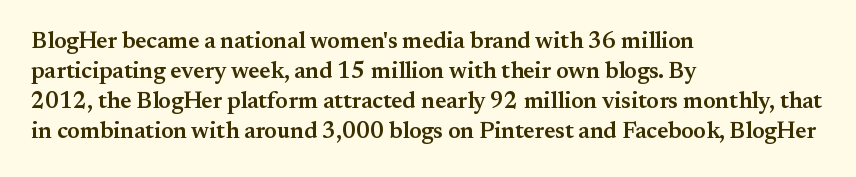
{"italic": "no", "bold": "semi", "underline": "no", "align": "left", "line_spacing": "normal", "line_spacing_ratio": 1.31, "letter_spacing": "normal", "letter_spacing_em": 0.0, "glyph_px": 23}
